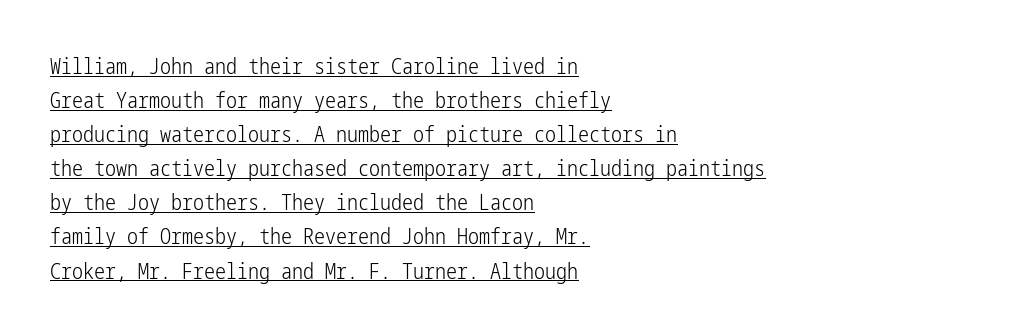
Q: Is the text bold? A: No.
Q: Is the text italic (slanted)? A: No, it is upright.
Q: Is the text underlined? A: Yes.
Q: How is the paragraph aligned? A: Left-aligned.
Q: Is the spacing between letters normal or unusually wide? A: Normal.
Q: Is the spacing between lines tight, normal or loose? A: Normal.
